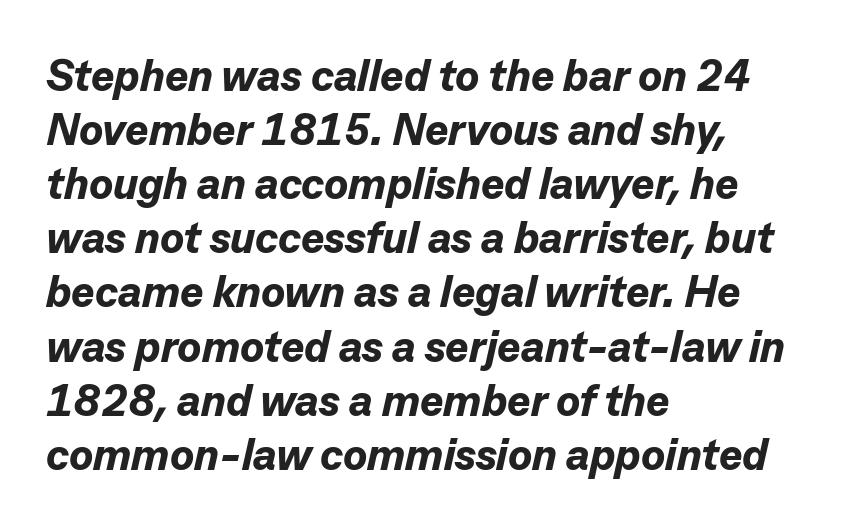
{"italic": "yes", "lean": "right", "slant_degrees": 13, "bold": "yes", "weight": "bold", "width": "normal", "stroke_contrast": "low", "x_height": "medium", "monospaced": "no", "underline": "no", "align": "left", "line_spacing_ratio": 1.23, "letter_spacing": "normal", "letter_spacing_em": 0.0, "glyph_px": 44}
